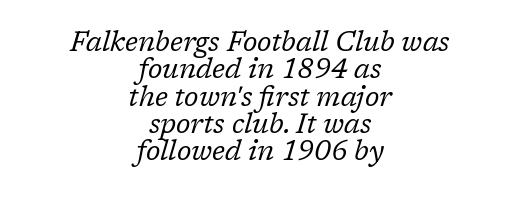
{"italic": "yes", "lean": "right", "slant_degrees": 17, "bold": "no", "underline": "no", "align": "center", "line_spacing": "tight", "line_spacing_ratio": 1.01, "letter_spacing": "normal", "letter_spacing_em": 0.0, "glyph_px": 27}
